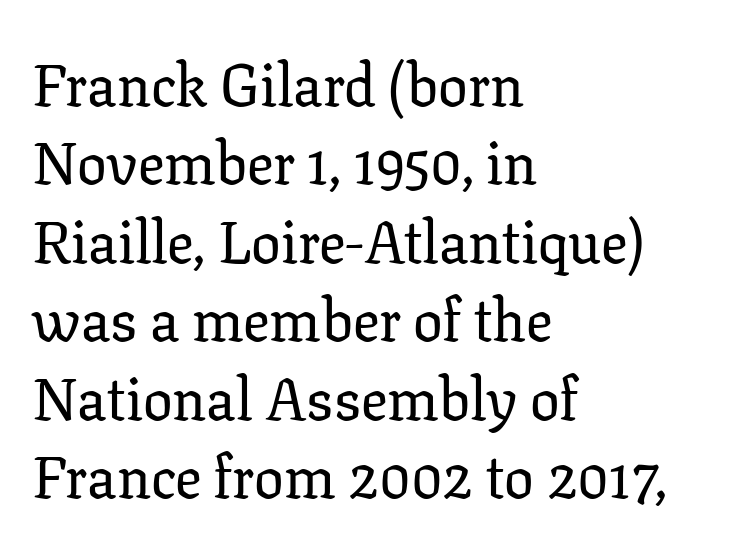
I'd call this a serif setting — the letters wear small feet. Anything drawn beneath the words? Only blank space. Varying glyph widths throughout — classic text-font behaviour. A student would call this left alignment; a typographer would say flush left, rag right. Honestly, the row spacing looks completely unremarkable.
